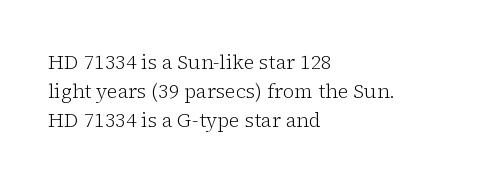
{"italic": "no", "bold": "no", "underline": "no", "align": "left", "line_spacing": "normal", "line_spacing_ratio": 1.45, "letter_spacing": "normal", "letter_spacing_em": 0.0, "glyph_px": 20}
